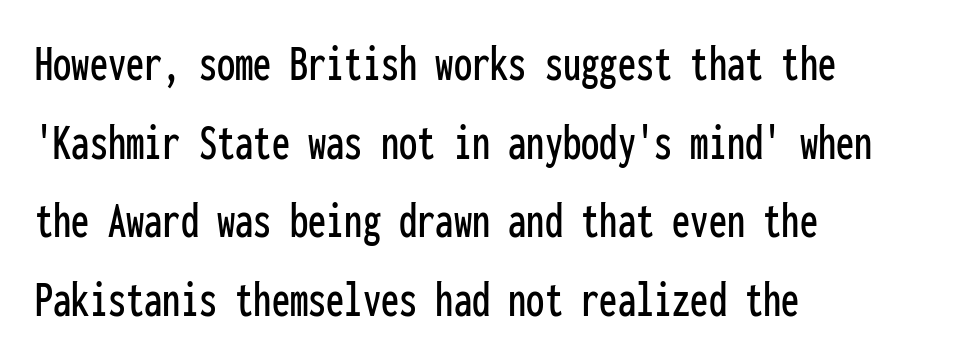
{"serif": "no", "italic": "no", "width": "condensed", "stroke_contrast": "low", "x_height": "medium", "monospaced": "yes", "underline": "no", "align": "left", "line_spacing": "normal", "line_spacing_ratio": 1.51, "letter_spacing": "normal", "letter_spacing_em": 0.0, "glyph_px": 52}
